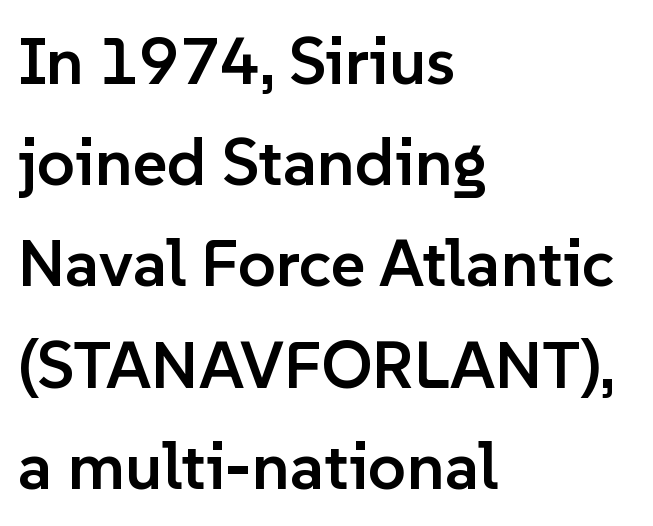
{"serif": "no", "italic": "no", "bold": "semi", "weight": "semibold", "width": "normal", "stroke_contrast": "low", "x_height": "medium", "monospaced": "no", "underline": "no", "align": "left", "line_spacing": "normal", "line_spacing_ratio": 1.51, "letter_spacing": "normal", "letter_spacing_em": 0.0, "glyph_px": 67}
